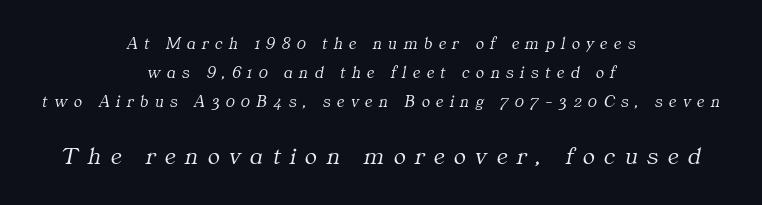
Italic: yes, the glyphs are oblique. The letters in the lower block stand taller than those in the block above. The tracking jumps out immediately: characters are airy and widely separated. The letterforms sit at book weight or below.
